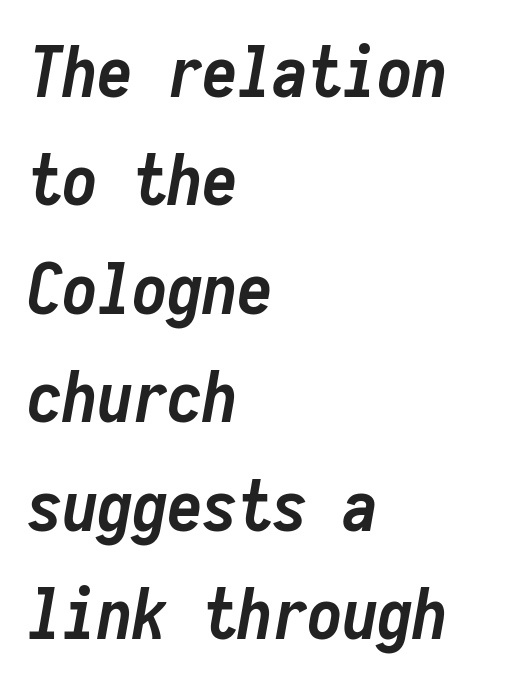
Caption: bold face, heavy strokes. An italicized treatment has been applied to the whole sample. Descenders hang freely into open space. Note the uniform advance width — an 'i' takes as much space as an 'm'. Reading down the column, the eye jumps a familiar distance to each next line.
